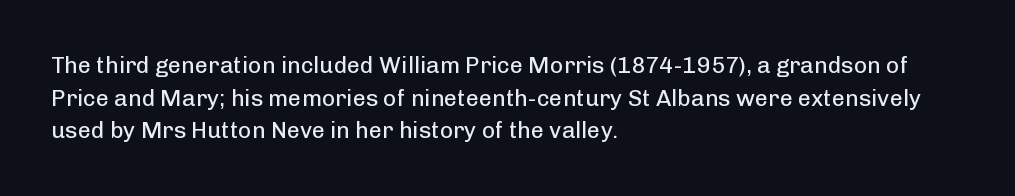
Characters follow at the spacing the type designer built in. The letterforms sit at book weight or below. Rendered with straight, roman letterforms. The rows are spaced the way most documents space them. The strip under each line holds only bare page.
